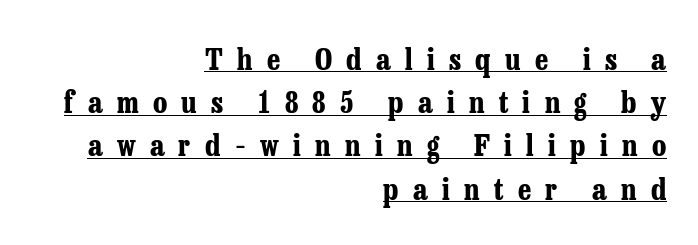
A full-strength bold gives these letters their thick strokes. When letters stand straight like this, we call the style roman or upright. Observe the wide spacing: letters keep a clear distance from each other. Leading: standard.
